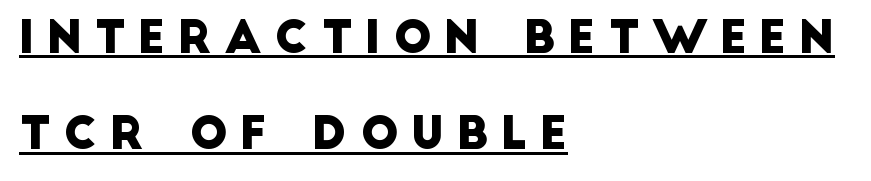
A typesetter would call this proportional, since set widths differ per character. You can see a thin bar hugging the bottom of the glyphs. Examine the stroke ends and you'll find no serifs. Airy leading. This sample uses expanded letter spacing, leaving extra air between glyphs.
